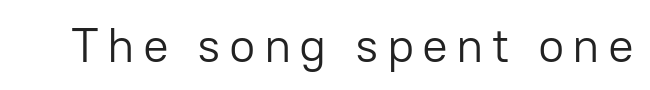
Q: Is the text bold? A: No.
Q: Is the text italic (slanted)? A: No, it is upright.
Q: Is the typeface a serif or a sans-serif typeface? A: Sans-serif.
Q: Is the text underlined? A: No.
Q: Width (condensed, normal, or wide)? A: Normal.
Q: Stroke contrast? A: Low.
Q: x-height? A: Medium.
Q: Monospaced? A: No.
